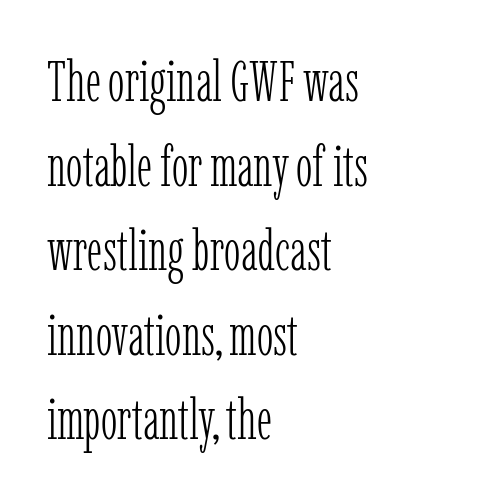
The image shows 56 px light, condensed serif type, upright; set left-aligned, normal line spacing (1.51x), normal letter spacing, not underlined; low stroke contrast and a medium x-height.
